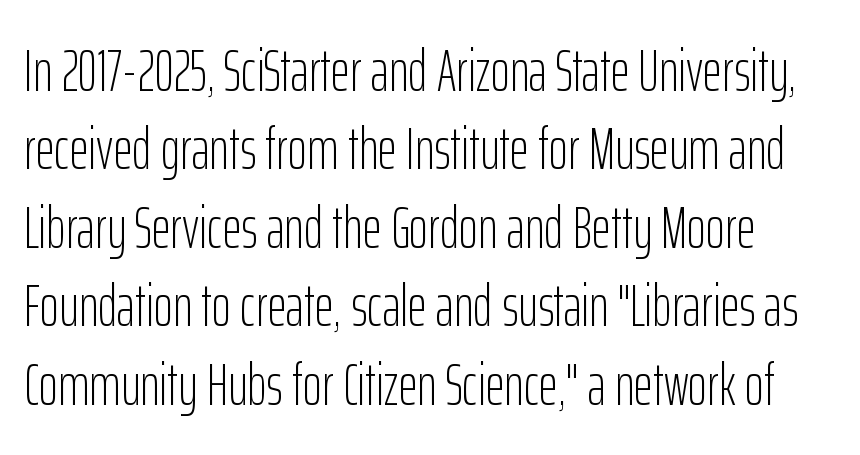
Q: Is the text bold? A: No.
Q: Is the text italic (slanted)? A: No, it is upright.
Q: Is the typeface a serif or a sans-serif typeface? A: Sans-serif.
Q: Is the text underlined? A: No.
Q: Is the spacing between letters normal or unusually wide? A: Normal.
Q: Is the spacing between lines tight, normal or loose? A: Normal.
Q: Width (condensed, normal, or wide)? A: Condensed.
Q: Stroke contrast? A: Low.
Q: x-height? A: Medium.
Q: Monospaced? A: No.
